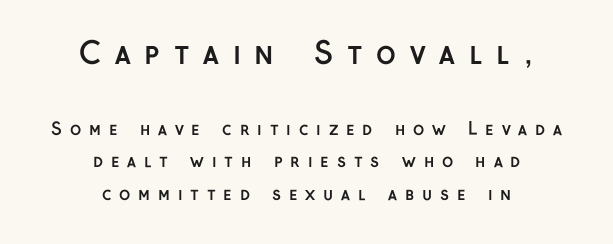
{"serif": "no", "italic": "no", "bold": "yes", "weight": "semibold", "width": "normal", "stroke_contrast": "low", "x_height": "medium", "monospaced": "no", "underline": "no", "align": "center", "line_spacing": "loose", "line_spacing_ratio": 1.9, "letter_spacing": "wide", "letter_spacing_em": 0.46, "larger_block": "first", "size_ratio": 1.76, "glyph_px": 30}
